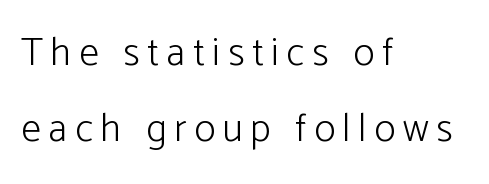
The passage shown is typed in a proportional face where columns would drift. A classic flush-left, rag-right setting is used for this passage. The font sits on the lighter half of the weight spectrum, regular included. This sample uses a sans-serif face. Style check: upright.
